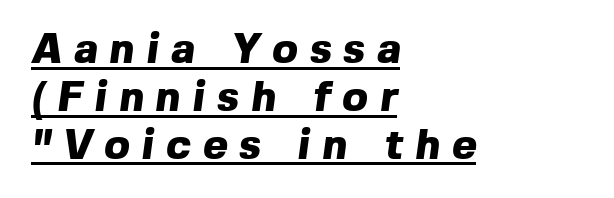
Students, this is bold: see how much ink each stroke carries. Inter-character spacing is expanded well beyond the font's built-in metrics. The text block is weighted toward the left margin, trailing off unevenly rightward. Note the varied advance widths — an 'i' is clearly narrower than an 'm'. Underline: present. I'd call this a sans setting — the letters go barefoot.
